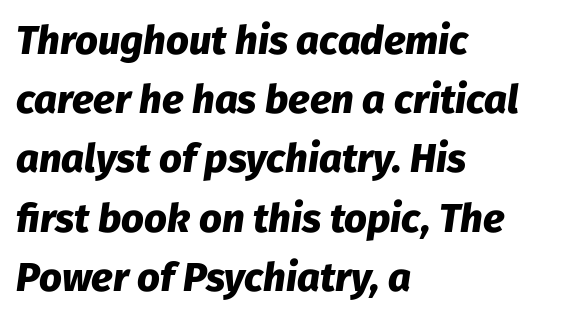
{"italic": "yes", "lean": "right", "slant_degrees": 8, "bold": "yes", "weight": "heavy", "width": "normal", "stroke_contrast": "low", "x_height": "medium", "monospaced": "no", "underline": "no", "align": "left", "line_spacing": "normal", "line_spacing_ratio": 1.48, "letter_spacing": "normal", "letter_spacing_em": 0.0, "glyph_px": 40}
